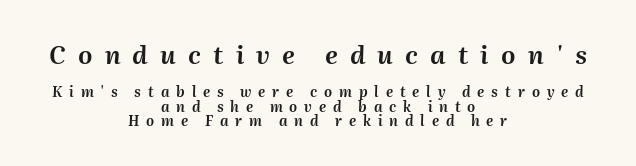
The image shows 25 px text type, italic (leaning right); set centered, tight line spacing (1.04x), unusually wide letter spacing (+0.49 em), not underlined; the first (top) block is 1.79x larger.
